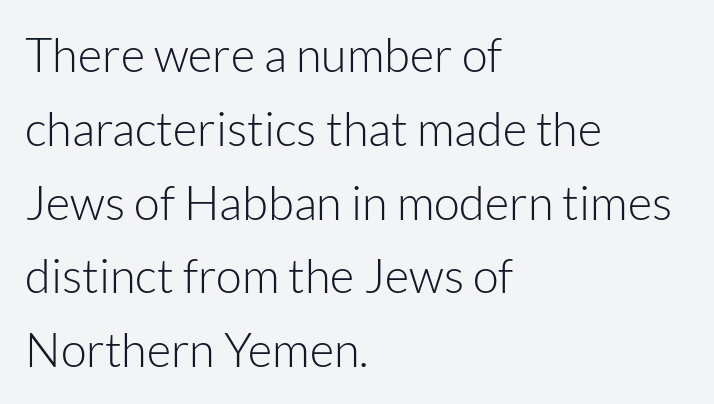
Q: Is the text bold? A: No.
Q: Is the text italic (slanted)? A: No, it is upright.
Q: Is the typeface a serif or a sans-serif typeface? A: Sans-serif.
Q: Is the text underlined? A: No.
Q: How is the paragraph aligned? A: Left-aligned.
Q: Is the spacing between letters normal or unusually wide? A: Normal.
Q: Is the spacing between lines tight, normal or loose? A: Normal.
Q: Width (condensed, normal, or wide)? A: Normal.
Q: Stroke contrast? A: Low.
Q: x-height? A: Medium.
Q: Monospaced? A: No.
